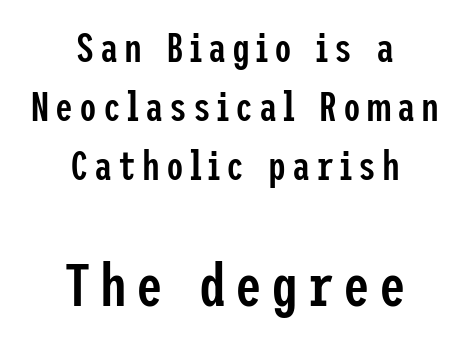
The image shows 60 px semibold, condensed sans-serif type, upright; set centered, normal line spacing (1.48x), not underlined; the second (bottom) block is 1.5x larger; low stroke contrast and a medium x-height.
